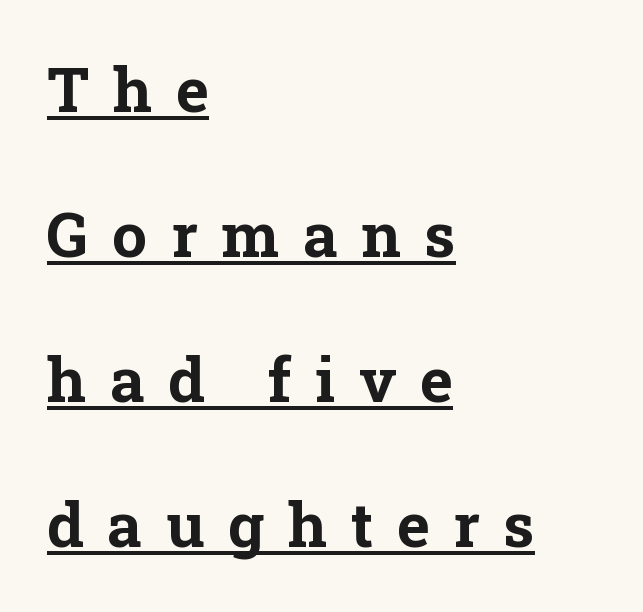
Q: Is the text bold? A: Yes.
Q: Is the text italic (slanted)? A: No, it is upright.
Q: Is the typeface a serif or a sans-serif typeface? A: Serif.
Q: Is the text underlined? A: Yes.
Q: How is the paragraph aligned? A: Left-aligned.
Q: Is the spacing between letters normal or unusually wide? A: Unusually wide.
Q: Is the spacing between lines tight, normal or loose? A: Loose.
Q: Width (condensed, normal, or wide)? A: Normal.
Q: Stroke contrast? A: Low.
Q: x-height? A: Medium.
Q: Monospaced? A: No.
